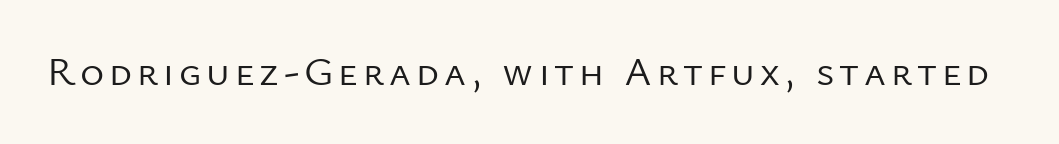
{"serif": "no", "italic": "no", "bold": "no", "weight": "regular", "width": "normal", "stroke_contrast": "low", "x_height": "medium", "monospaced": "no", "underline": "no", "glyph_px": 41}
